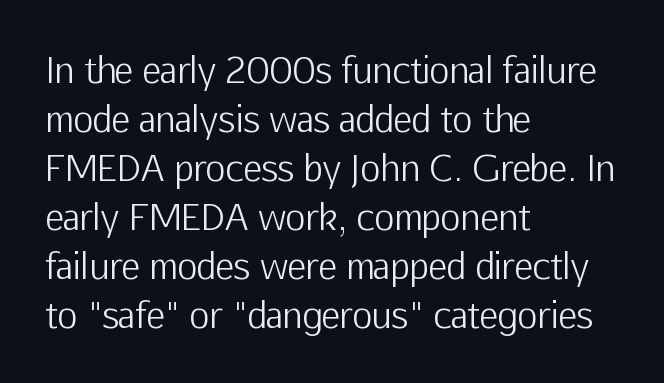
The image shows 35 px light sans-serif type, upright; set left-aligned, normal line spacing (1.4x), normal letter spacing, not underlined; low stroke contrast and a medium x-height.
